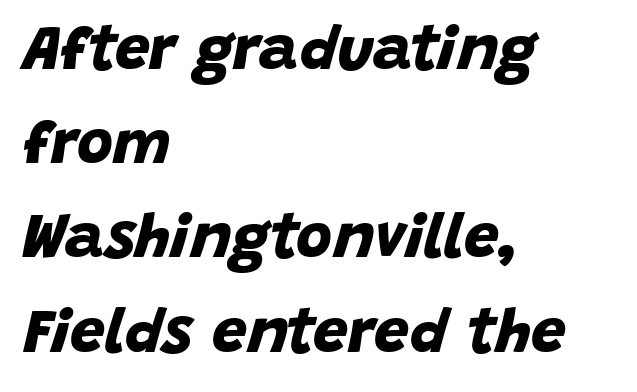
{"serif": "no", "bold": "yes", "weight": "bold", "width": "normal", "stroke_contrast": "low", "x_height": "large", "monospaced": "no", "underline": "no", "align": "left", "line_spacing": "normal", "line_spacing_ratio": 1.52, "letter_spacing": "normal", "letter_spacing_em": 0.0, "glyph_px": 62}
